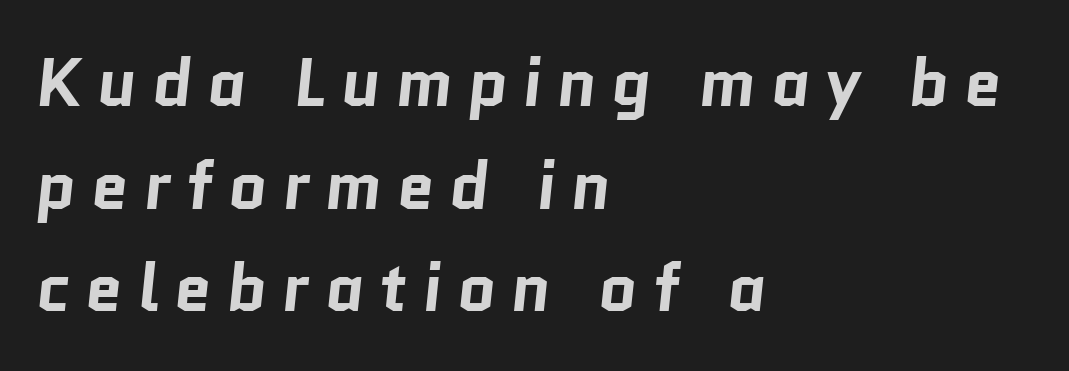
Q: Is the text bold? A: Yes.
Q: Is the typeface a serif or a sans-serif typeface? A: Sans-serif.
Q: Is the text underlined? A: No.
Q: How is the paragraph aligned? A: Left-aligned.
Q: Is the spacing between letters normal or unusually wide? A: Unusually wide.
Q: Is the spacing between lines tight, normal or loose? A: Normal.
Q: Width (condensed, normal, or wide)? A: Normal.
Q: Stroke contrast? A: Low.
Q: x-height? A: Medium.
Q: Monospaced? A: No.
